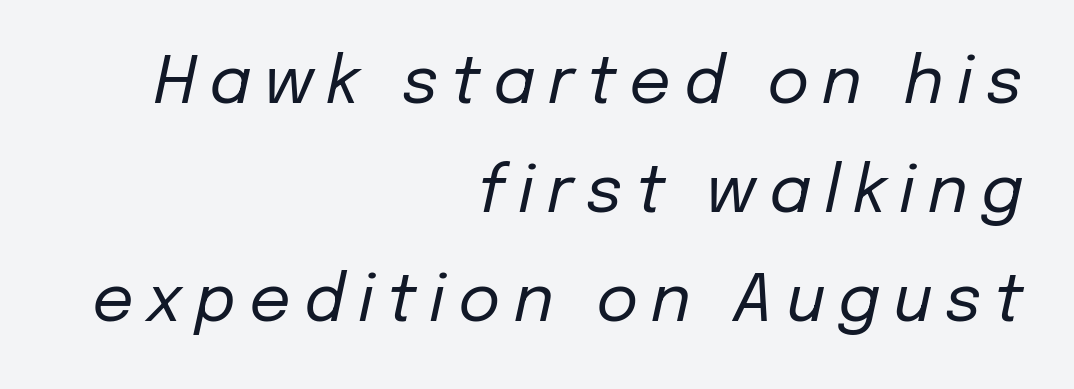
The image shows 65 px regular-weight type, italic (leaning right); set right-aligned, normal line spacing (1.68x), unusually wide letter spacing (+0.2 em), not underlined; low stroke contrast and a medium x-height.
